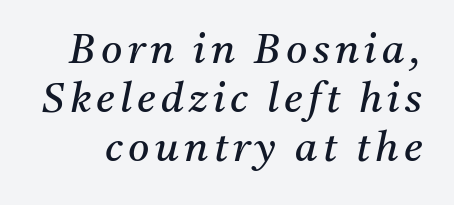
The rendering uses natural spacing where letterforms have individual widths. Honestly, there is no underline to notice here at all. The text carries the slant typical of an italic or oblique font. Letterform terminals end in serifs throughout the passage. Heft: none added — not bold.
